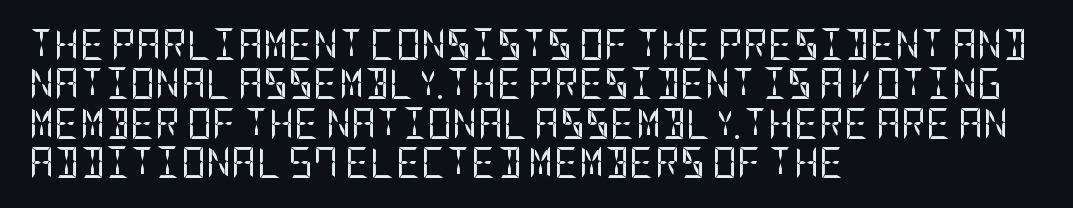
These lines were composed using upright roman letters. A student would call this left alignment; a typographer would say flush left, rag right. Unbolded letterforms with no extra heft. Each row of text sits above clean, open space. The line texture is even and compact thanks to regular tracking. The rows are spaced the way most documents space them.
